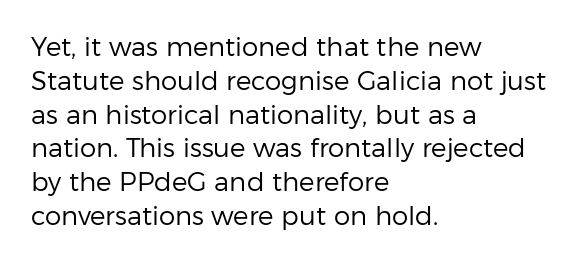
Descenders are the only things crossing below the line. Vertical strokes here are truly vertical. Compared with typical paragraphs, the rows here are spaced about the same. The setting favours the left margin, as ordinary paragraphs usually do.
